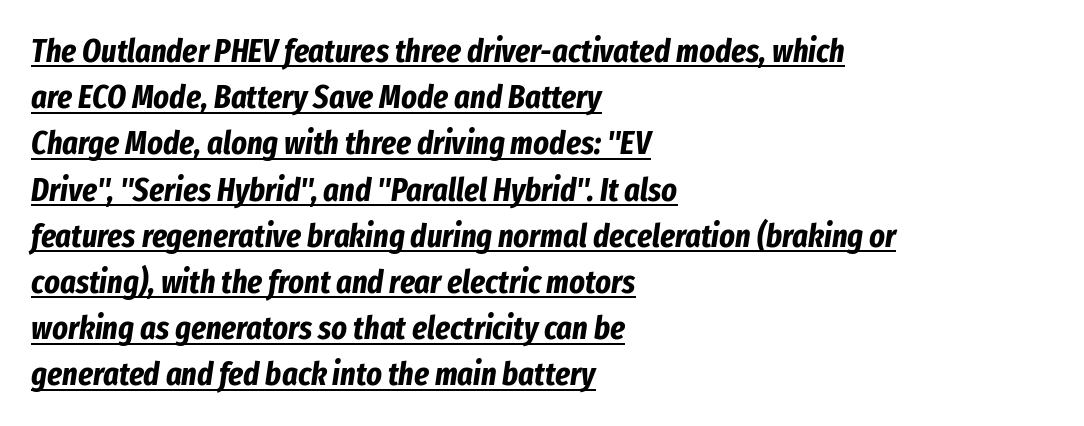
The space between consecutive lines is moderate. The words here are underlined. Compared with ordinary roman type, these characters are visibly tilted. Does the copy run flush right? No — it runs flush left.
